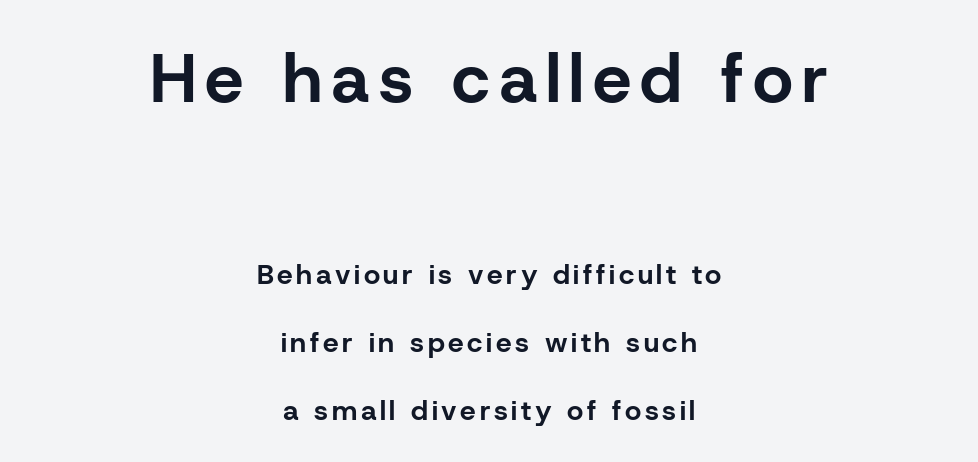
The image shows 69 px bold sans-serif type, upright; set centered, loose line spacing (2.43x), not underlined; the first (top) block is 2.46x larger; low stroke contrast and a medium x-height.
